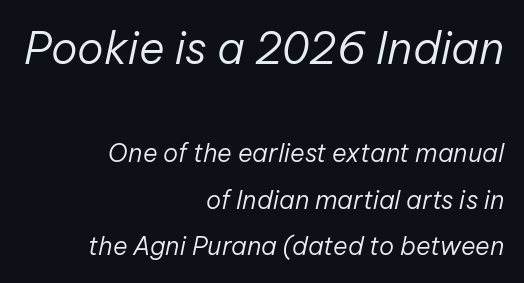
Horizontally, the lines are justified to the trailing edge only. Is this a fixed-width face? No — the glyphs have proportional, varying widths. Observe the ordinary spacing: letters are neighbours, not strangers. Check the space under the baseline: it is left empty.
